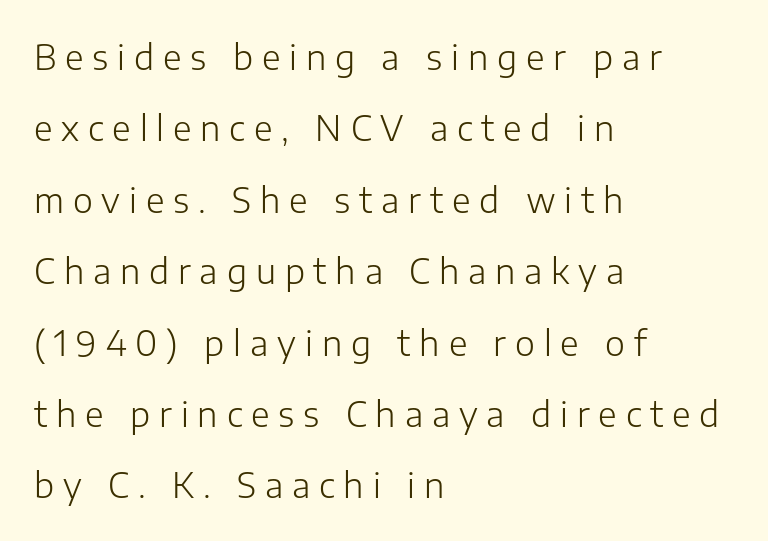
{"serif": "no", "italic": "no", "bold": "no", "weight": "light", "width": "normal", "stroke_contrast": "low", "x_height": "medium", "monospaced": "no", "underline": "no", "align": "left", "line_spacing": "loose", "line_spacing_ratio": 2.1, "letter_spacing": "wide", "letter_spacing_em": 0.26, "glyph_px": 34}
